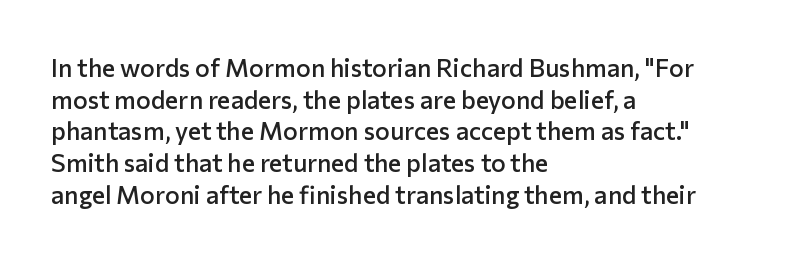
A semibold gives these letters moderate extra thickness, short of bold. The vertical gap from one line to the next is medium. The axis of the letterforms is exactly vertical. A typesetter would call this zero additional tracking. Plain, unruled lines of type. Leftover space on each line is placed entirely after the last word.
